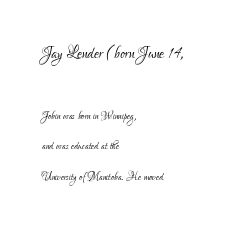
Q: Is the text bold? A: No.
Q: Is the text italic (slanted)? A: Yes.
Q: Is the text underlined? A: No.
Q: How is the paragraph aligned? A: Left-aligned.
Q: Is the spacing between letters normal or unusually wide? A: Normal.
Q: Is the spacing between lines tight, normal or loose? A: Loose.
Q: Which block of text is set in a larger size, the first (top) or the second (bottom)? A: The first (top) one.
